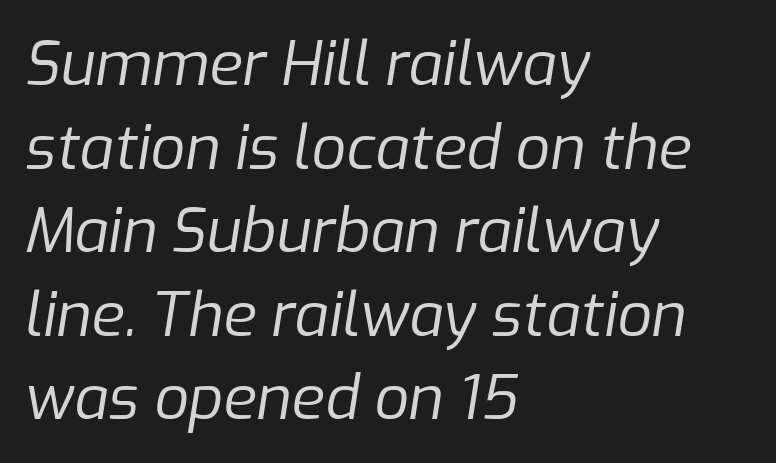
Q: Is the text bold? A: No.
Q: Is the text italic (slanted)? A: Yes, it leans right by about 9 degrees.
Q: Is the text underlined? A: No.
Q: How is the paragraph aligned? A: Left-aligned.
Q: Is the spacing between letters normal or unusually wide? A: Normal.
Q: Is the spacing between lines tight, normal or loose? A: Normal.
Q: Width (condensed, normal, or wide)? A: Normal.
Q: Stroke contrast? A: Low.
Q: x-height? A: Medium.
Q: Monospaced? A: No.
